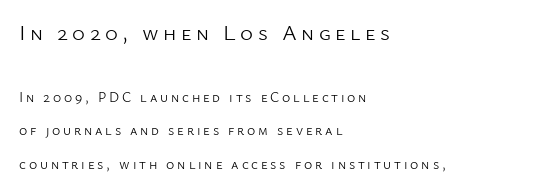
Q: Is the text bold? A: No.
Q: Is the text italic (slanted)? A: No, it is upright.
Q: Is the text underlined? A: No.
Q: How is the paragraph aligned? A: Left-aligned.
Q: Is the spacing between letters normal or unusually wide? A: Unusually wide.
Q: Is the spacing between lines tight, normal or loose? A: Loose.
Q: Which block of text is set in a larger size, the first (top) or the second (bottom)? A: The first (top) one.
